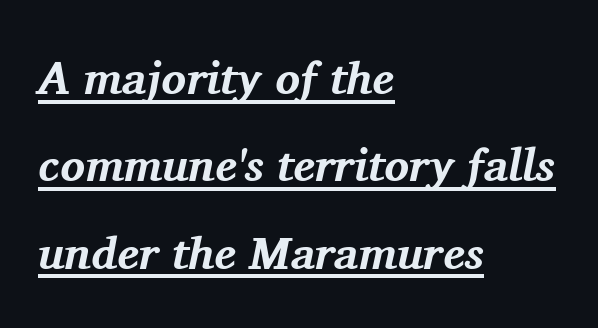
{"serif": "yes", "italic": "yes", "lean": "right", "slant_degrees": 11, "bold": "yes", "weight": "bold", "width": "normal", "stroke_contrast": "medium", "x_height": "medium", "monospaced": "no", "underline": "yes", "align": "left", "line_spacing": "loose", "line_spacing_ratio": 1.9, "letter_spacing": "normal", "letter_spacing_em": 0.0, "glyph_px": 46}
